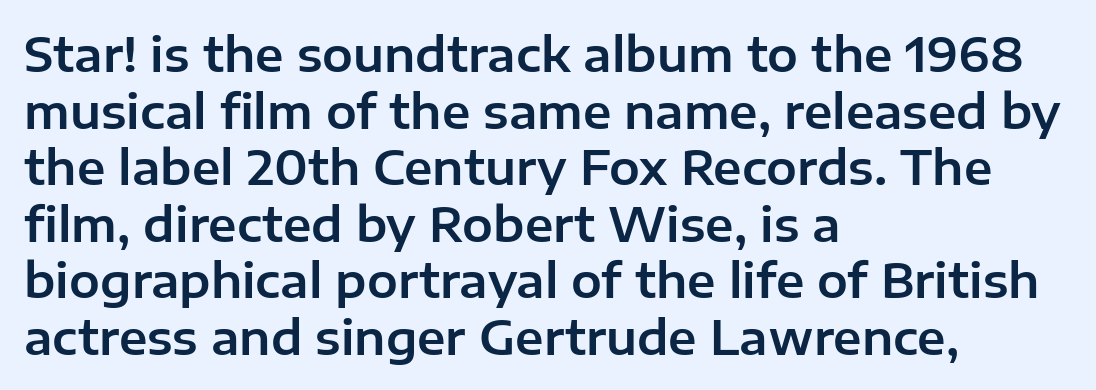
The lettering stays uniformly vertical, giving the passage a roman look. Nothing sits at the stroke ends, so this counts as sans-serif. Which margin do the lines hug? The left one — the right edge is uneven. Looks like regular typesetting: each glyph gets only the width it needs. Compared with typical body copy, the letter spacing here is the same.
